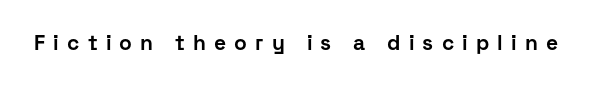
Glyph-to-glyph distance is far greater than everyday printed text. Students, this is bold: see how much ink each stroke carries. This sample uses an upright cut, with every glyph sitting square on the baseline. No word sits above an underline.
